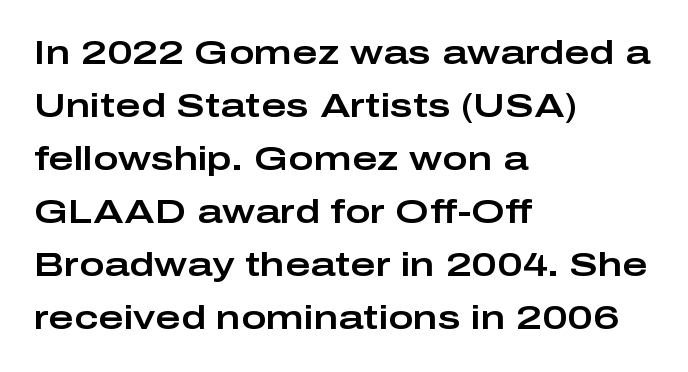
Honestly, the letter spacing is just normal — you wouldn't notice it. Interline gaps are of average width in this sample. Nope, no serifs anywhere on these letters. Underline: absent. This sample uses an upright cut, with every glyph sitting square on the baseline.
